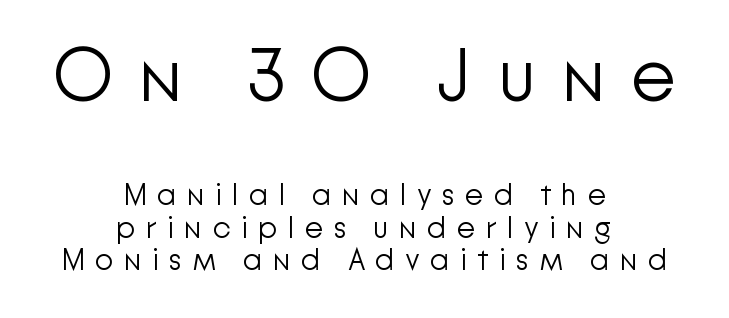
{"serif": "no", "italic": "no", "bold": "no", "weight": "light", "width": "normal", "stroke_contrast": "low", "x_height": "medium", "monospaced": "no", "underline": "no", "align": "center", "line_spacing": "tight", "line_spacing_ratio": 1.09, "letter_spacing": "wide", "letter_spacing_em": 0.34, "larger_block": "first", "size_ratio": 2.47, "glyph_px": 74}
